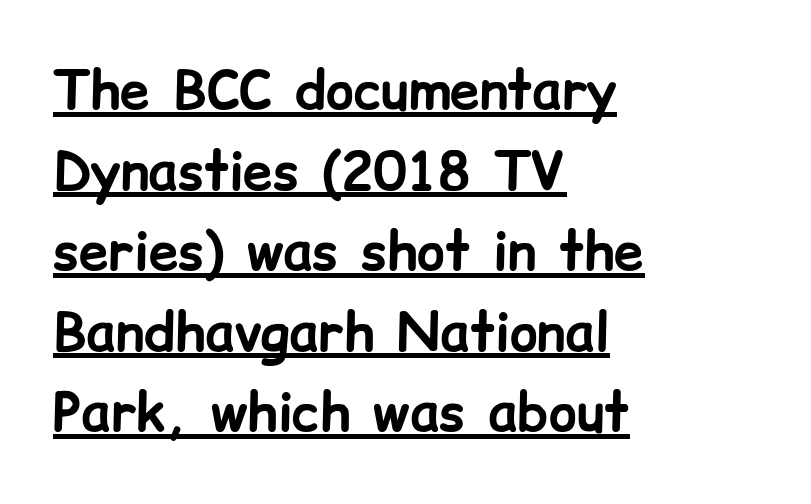
{"serif": "no", "italic": "no", "bold": "yes", "weight": "bold", "width": "normal", "stroke_contrast": "low", "x_height": "medium", "monospaced": "no", "underline": "yes", "align": "left", "line_spacing": "normal", "line_spacing_ratio": 1.52, "letter_spacing": "normal", "letter_spacing_em": 0.0, "glyph_px": 53}
